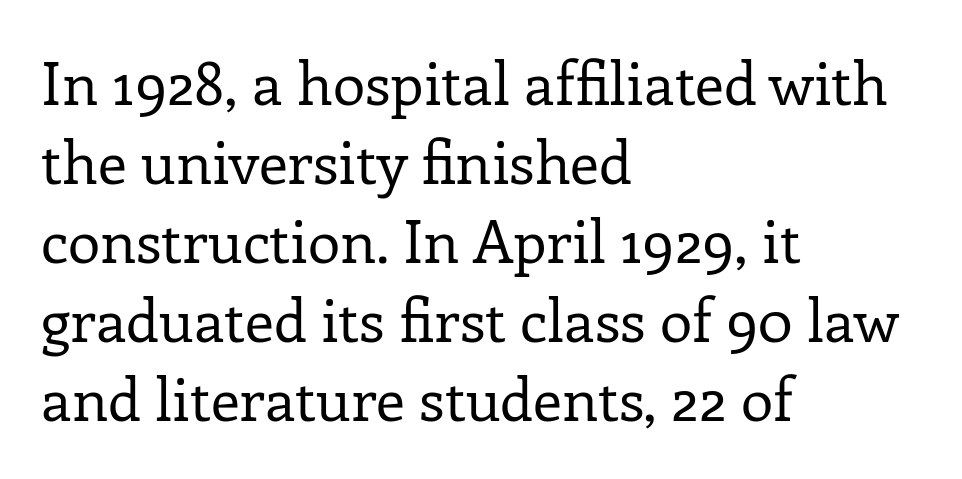
{"serif": "yes", "italic": "no", "bold": "no", "weight": "regular", "width": "normal", "stroke_contrast": "low", "x_height": "medium", "monospaced": "no", "underline": "no", "align": "left", "line_spacing": "normal", "line_spacing_ratio": 1.34, "letter_spacing": "normal", "letter_spacing_em": 0.0, "glyph_px": 59}
